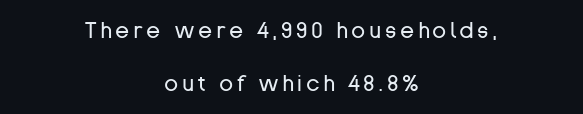
{"italic": "no", "bold": "no", "underline": "no", "align": "center", "line_spacing": "loose", "line_spacing_ratio": 2.29, "glyph_px": 23}
